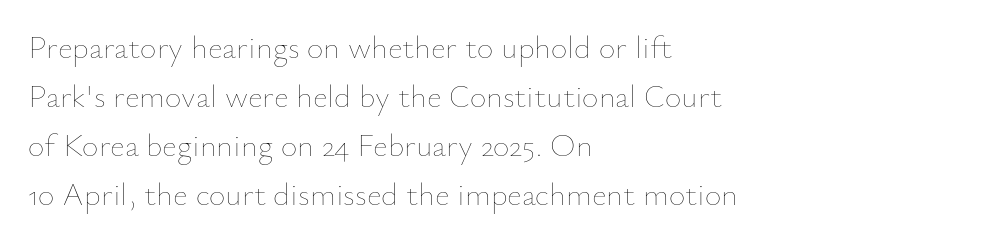
The image shows 32 px thin type, upright; set left-aligned, normal line spacing (1.53x), normal letter spacing, not underlined; low stroke contrast and a small x-height.
